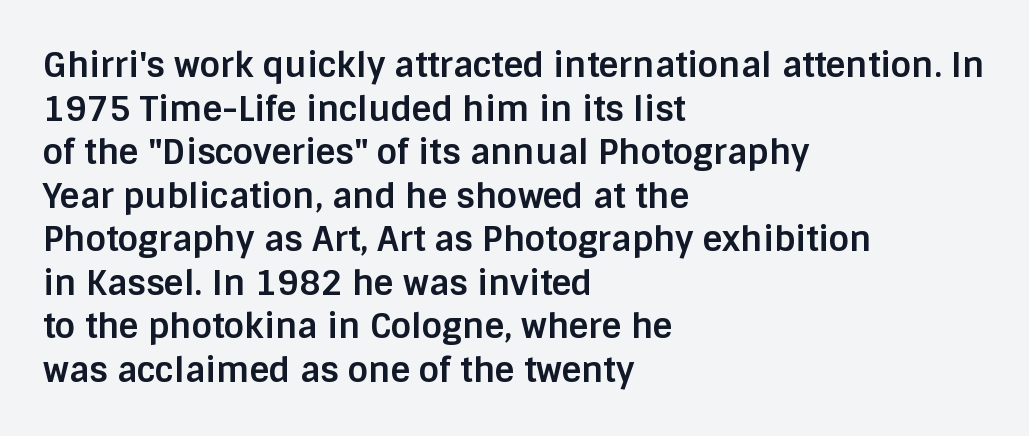
Q: Is the text bold? A: Yes.
Q: Is the text italic (slanted)? A: No, it is upright.
Q: Is the typeface a serif or a sans-serif typeface? A: Sans-serif.
Q: Is the text underlined? A: No.
Q: How is the paragraph aligned? A: Left-aligned.
Q: Is the spacing between letters normal or unusually wide? A: Normal.
Q: Is the spacing between lines tight, normal or loose? A: Normal.
Q: Width (condensed, normal, or wide)? A: Normal.
Q: Stroke contrast? A: Low.
Q: x-height? A: Large.
Q: Monospaced? A: No.
